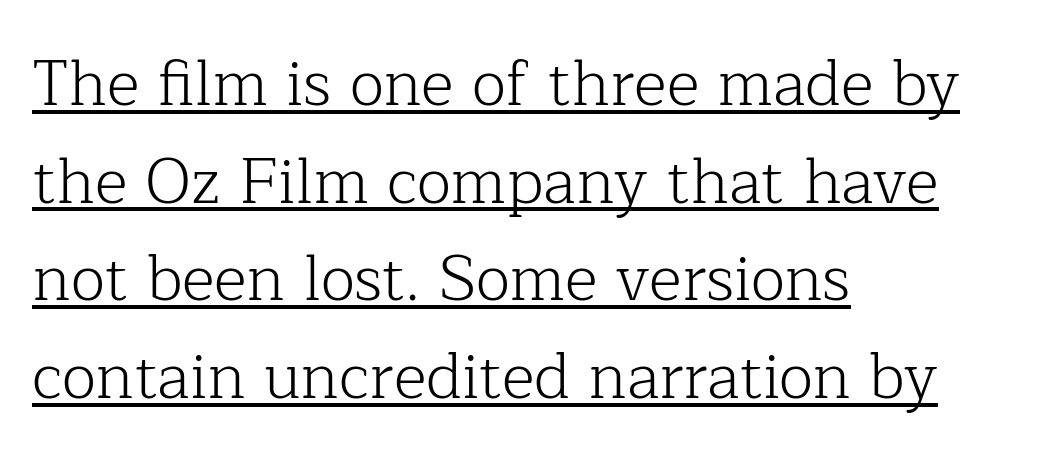
When letters stand straight like this, we call the style roman or upright. Each word holds together tightly as a unit, with standard inter-letter gaps. If you measured baseline to baseline, you'd find a middling distance. Look at the bottom of the vertical strokes: they flare into serifs here.
